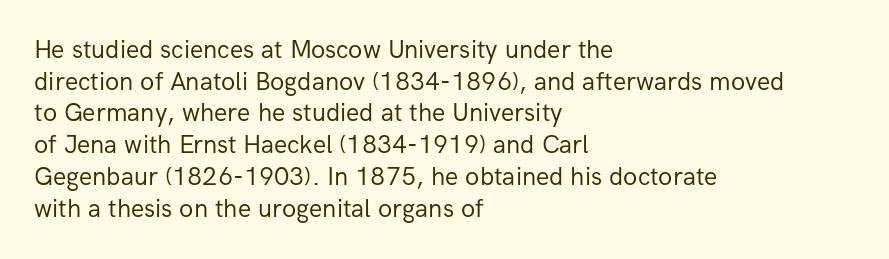
{"italic": "no", "bold": "no", "underline": "no", "align": "left", "line_spacing_ratio": 1.22, "letter_spacing": "normal", "letter_spacing_em": 0.0, "glyph_px": 26}
